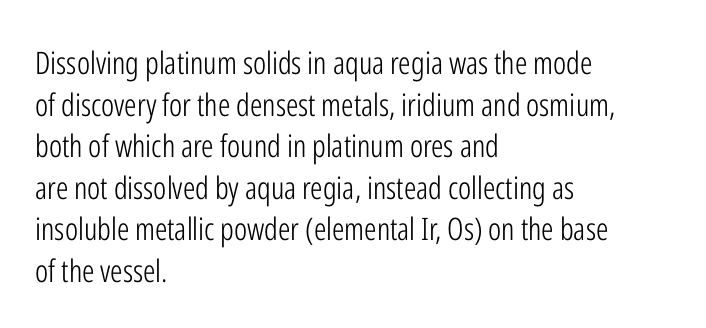
The image shows 31 px light, condensed sans-serif type, upright; set left-aligned, normal line spacing (1.34x), normal letter spacing, not underlined; low stroke contrast and a medium x-height.
